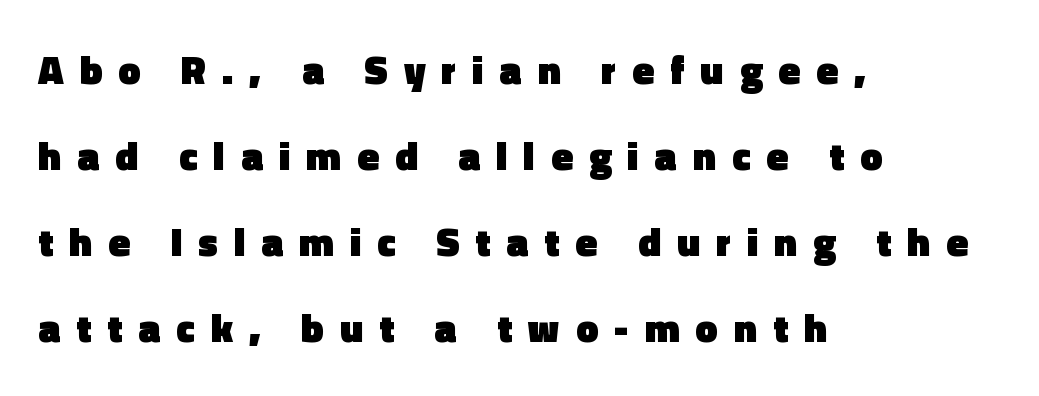
{"serif": "no", "italic": "no", "bold": "yes", "weight": "heavy", "width": "normal", "x_height": "medium", "monospaced": "no", "underline": "no", "align": "left", "line_spacing": "loose", "line_spacing_ratio": 2.15, "letter_spacing": "wide", "letter_spacing_em": 0.4, "glyph_px": 40}
